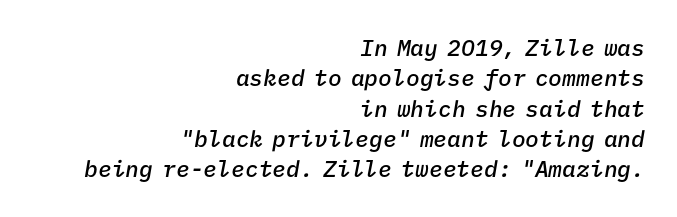
The image shows 23 px text type, italic (leaning right); set right-aligned, normal line spacing (1.32x), normal letter spacing, not underlined.
